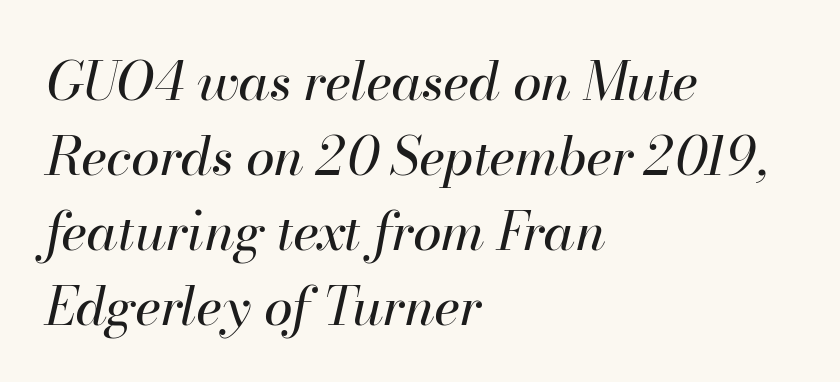
Line spacing here is normal. Weight: in the light-to-regular range. Is the type slanted? Yes — the strokes lean at a clear angle. Students, note that the glyphs here touch the page at normal intervals. Check the space under the baseline: it is left empty.
